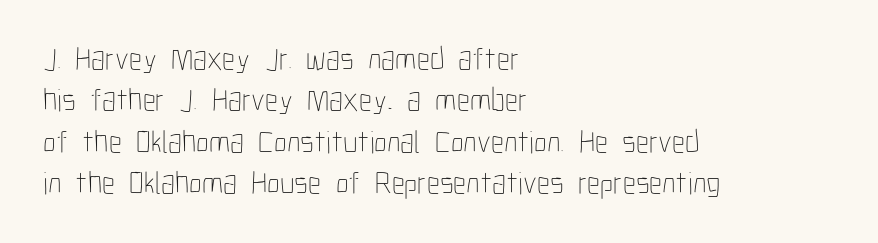
Q: Is the text bold? A: No.
Q: Is the text italic (slanted)? A: No, it is upright.
Q: Is the text underlined? A: No.
Q: How is the paragraph aligned? A: Left-aligned.
Q: Is the spacing between letters normal or unusually wide? A: Normal.
Q: Is the spacing between lines tight, normal or loose? A: Normal.
Q: Width (condensed, normal, or wide)? A: Condensed.
Q: Stroke contrast? A: Low.
Q: x-height? A: Medium.
Q: Monospaced? A: No.
